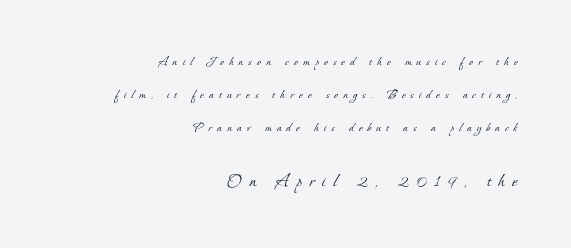
Size hierarchy here favors the trailing block over the leading one. Does the copy run flush right? Yes — the right margin is perfectly even. The characters are drawn with everyday or finer stroke widths. Widely set lines give the paragraph a tall, airy silhouette.
